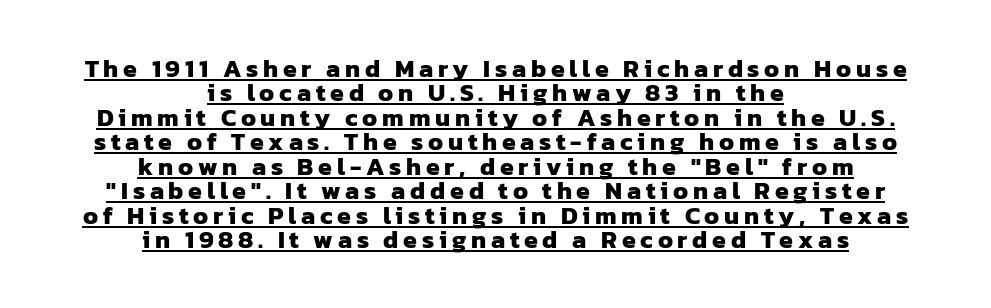
A dark, heavy texture on the line: the type is bold. Each line of the rendering has a horizontal stroke beneath the glyphs. Reading down the column, the eye jumps only a short way to each next line. Alignment: centered.
